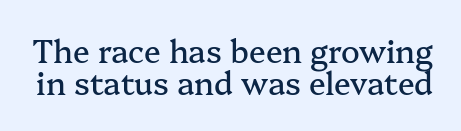
It's the straight-up-and-down kind of type. If you measured baseline to baseline, you'd find a short distance. Between one letter and the next there's only the usual sliver of space. To sum up the face: it has serifs.
